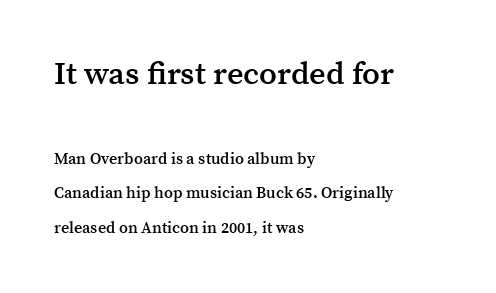
{"serif": "yes", "italic": "no", "bold": "semi", "weight": "semibold", "width": "normal", "stroke_contrast": "medium", "x_height": "medium", "monospaced": "no", "underline": "no", "align": "left", "line_spacing": "loose", "line_spacing_ratio": 2.16, "letter_spacing": "normal", "letter_spacing_em": 0.0, "larger_block": "first", "size_ratio": 2.0, "glyph_px": 32}
